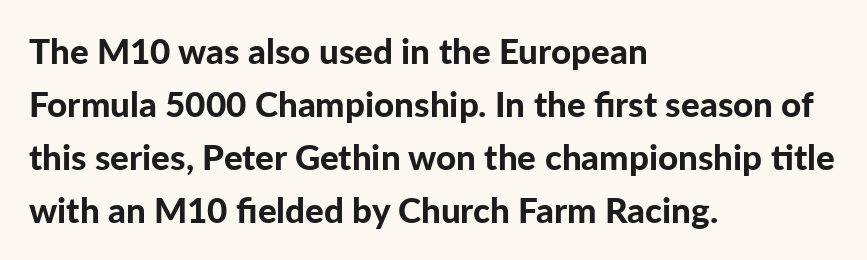
Ordinary non-slanted type is in use. The specimen omits any rule beneath the text block's lines. The typesetting leans heavy: a genuine bold. The letterforms sit shoulder to shoulder at normal distance. The face used here is proportionally spaced, like ordinary book or web type. In CSS terms this would be text-align: left.
